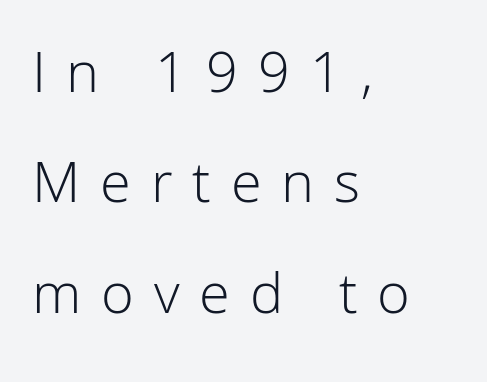
Q: Is the text bold? A: No.
Q: Is the text italic (slanted)? A: No, it is upright.
Q: Is the typeface a serif or a sans-serif typeface? A: Sans-serif.
Q: Is the text underlined? A: No.
Q: How is the paragraph aligned? A: Left-aligned.
Q: Is the spacing between letters normal or unusually wide? A: Unusually wide.
Q: Width (condensed, normal, or wide)? A: Normal.
Q: Stroke contrast? A: Low.
Q: x-height? A: Medium.
Q: Monospaced? A: No.
